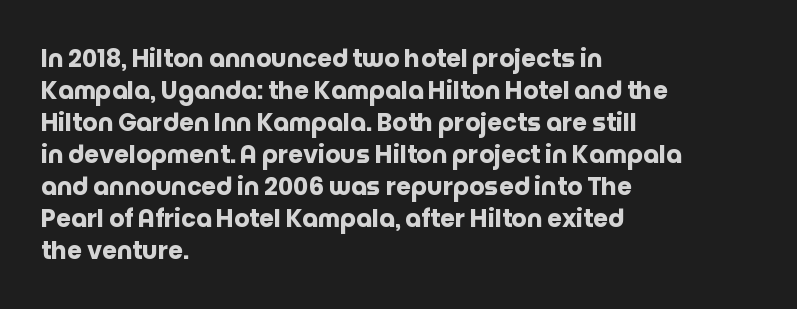
Q: Is the text bold? A: Yes.
Q: Is the text italic (slanted)? A: No, it is upright.
Q: Is the text underlined? A: No.
Q: How is the paragraph aligned? A: Left-aligned.
Q: Is the spacing between letters normal or unusually wide? A: Normal.
Q: Is the spacing between lines tight, normal or loose? A: Normal.
